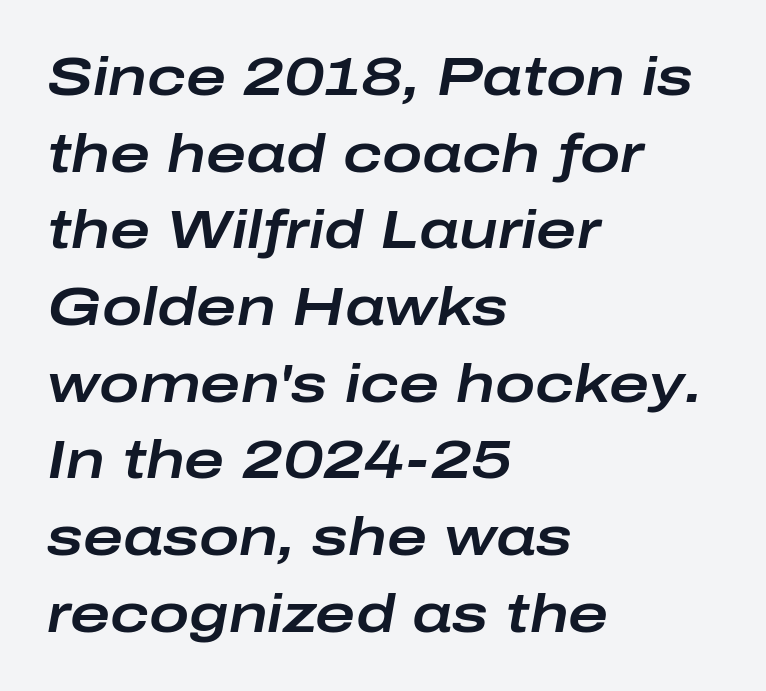
Q: Is the text italic (slanted)? A: Yes, it leans right by about 10 degrees.
Q: Is the text underlined? A: No.
Q: How is the paragraph aligned? A: Left-aligned.
Q: Is the spacing between letters normal or unusually wide? A: Normal.
Q: Is the spacing between lines tight, normal or loose? A: Normal.
Q: Width (condensed, normal, or wide)? A: Wide.
Q: Stroke contrast? A: Low.
Q: x-height? A: Medium.
Q: Monospaced? A: No.
